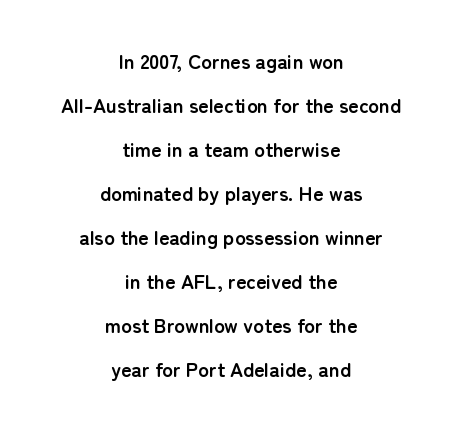
These lines were composed using upright roman letters. Typesetter's note: full bold, strokes at maximum text heaviness. Loosely led — the rows are spread out. Default kerning and tracking; the words read as compact shapes.
